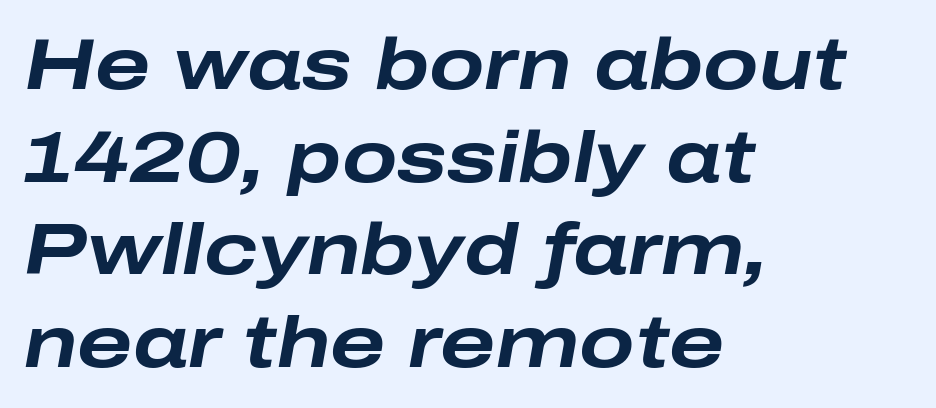
Q: Is the text bold? A: Yes.
Q: Is the text italic (slanted)? A: Yes, it leans right by about 10 degrees.
Q: Is the text underlined? A: No.
Q: How is the paragraph aligned? A: Left-aligned.
Q: Is the spacing between letters normal or unusually wide? A: Normal.
Q: Is the spacing between lines tight, normal or loose? A: Normal.
Q: Width (condensed, normal, or wide)? A: Wide.
Q: Stroke contrast? A: Low.
Q: x-height? A: Medium.
Q: Monospaced? A: No.
